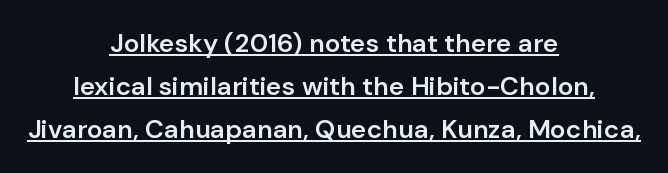
Each new line begins a customary step beneath the previous one. Horizontal alignment here is central, giving a formal, balanced look. Posture: straight, roman, zero tilt. Default kerning and tracking; the words read as compact shapes. Students, observe the line beneath the letters — that is underlining. This is moderately heavy type, rendered in semibold.
